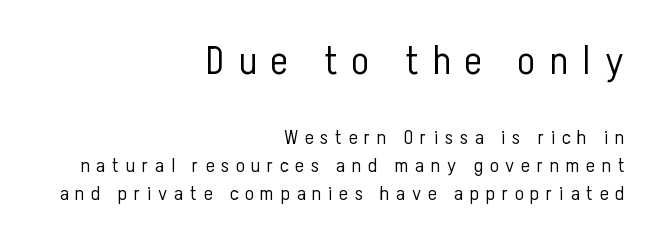
The image shows 41 px light, condensed sans-serif type, upright; set right-aligned, normal line spacing (1.41x), unusually wide letter spacing (+0.35 em), not underlined; the first (top) block is 2.05x larger; low stroke contrast and a medium x-height.
